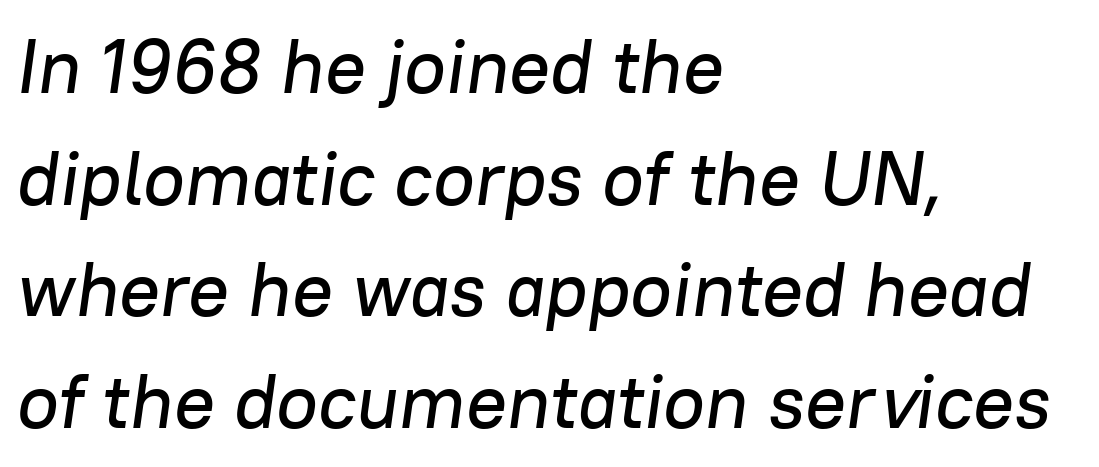
The image shows 76 px text type, italic (leaning right); set left-aligned, normal line spacing (1.47x), normal letter spacing, not underlined; low stroke contrast and a medium x-height.
